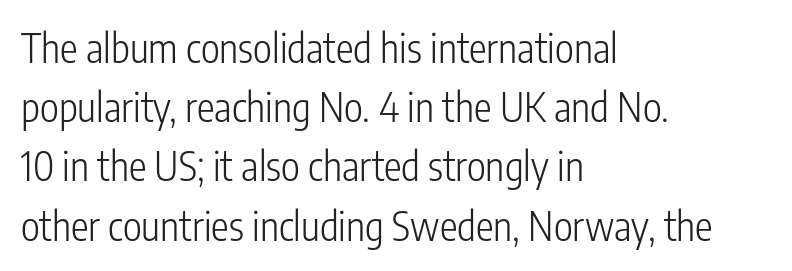
Q: Is the text bold? A: No.
Q: Is the text italic (slanted)? A: No, it is upright.
Q: Is the typeface a serif or a sans-serif typeface? A: Sans-serif.
Q: Is the text underlined? A: No.
Q: How is the paragraph aligned? A: Left-aligned.
Q: Is the spacing between letters normal or unusually wide? A: Normal.
Q: Is the spacing between lines tight, normal or loose? A: Normal.
Q: Width (condensed, normal, or wide)? A: Condensed.
Q: Stroke contrast? A: Low.
Q: x-height? A: Medium.
Q: Monospaced? A: No.
